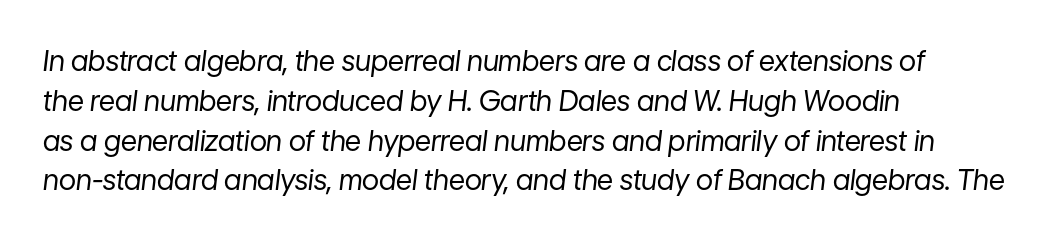
Q: Is the text bold? A: No.
Q: Is the text italic (slanted)? A: Yes, it leans right by about 7 degrees.
Q: Is the text underlined? A: No.
Q: How is the paragraph aligned? A: Left-aligned.
Q: Is the spacing between letters normal or unusually wide? A: Normal.
Q: Is the spacing between lines tight, normal or loose? A: Normal.
Q: Width (condensed, normal, or wide)? A: Normal.
Q: Stroke contrast? A: Low.
Q: x-height? A: Medium.
Q: Monospaced? A: No.
